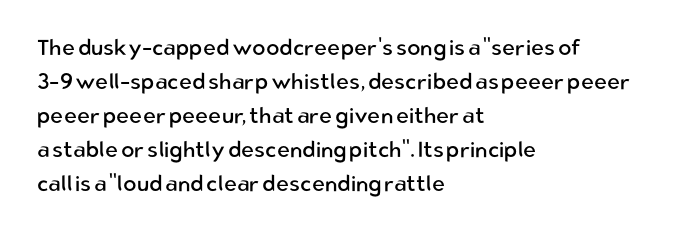
Caption: multi-line text, flush left, ragged right. Rendered with straight, roman letterforms. Beneath every word, the page is bare. Weight: not bold — regular or lighter. Nobody touched the tracking dial on this one. Vertically, the passage feels balanced, rows spaced as you'd expect.
